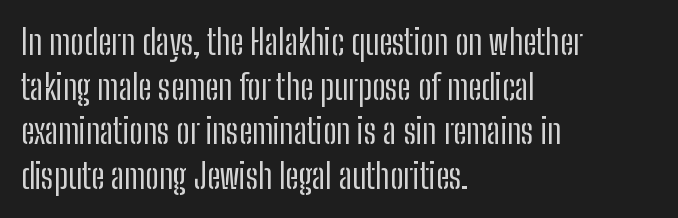
The image shows 34 px regular-weight, condensed sans-serif type, upright; set left-aligned, normal line spacing (1.31x), normal letter spacing, not underlined; low stroke contrast and a medium x-height.
